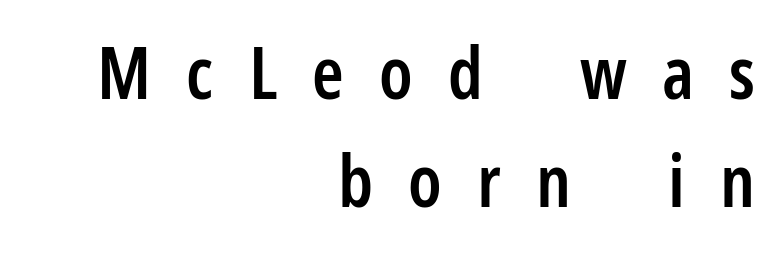
The image shows 72 px semibold, condensed sans-serif type, upright; set right-aligned, normal line spacing (1.5x), unusually wide letter spacing (+0.49 em), not underlined; low stroke contrast and a medium x-height.
